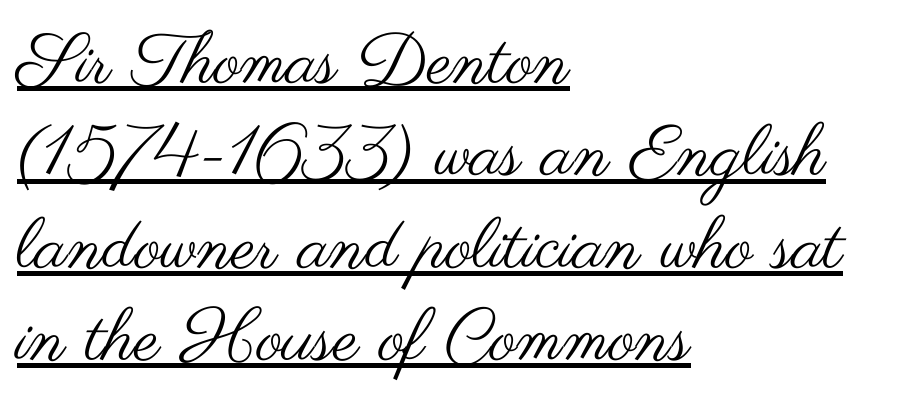
{"serif": "no", "bold": "no", "weight": "regular", "width": "wide", "stroke_contrast": "medium", "x_height": "small", "monospaced": "no", "underline": "yes", "align": "left", "line_spacing": "normal", "line_spacing_ratio": 1.3, "letter_spacing": "normal", "letter_spacing_em": 0.0, "glyph_px": 71}
